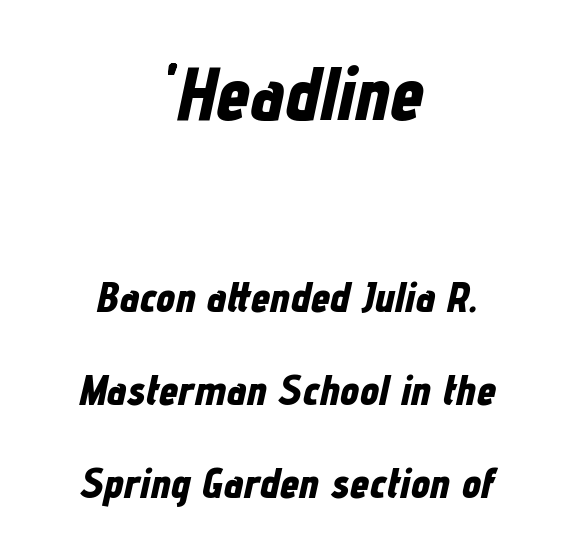
{"italic": "yes", "lean": "right", "slant_degrees": 12, "bold": "yes", "weight": "bold", "width": "condensed", "stroke_contrast": "low", "x_height": "medium", "monospaced": "no", "underline": "no", "align": "center", "line_spacing": "loose", "line_spacing_ratio": 2.17, "letter_spacing": "normal", "letter_spacing_em": 0.0, "larger_block": "first", "size_ratio": 1.74, "glyph_px": 75}
